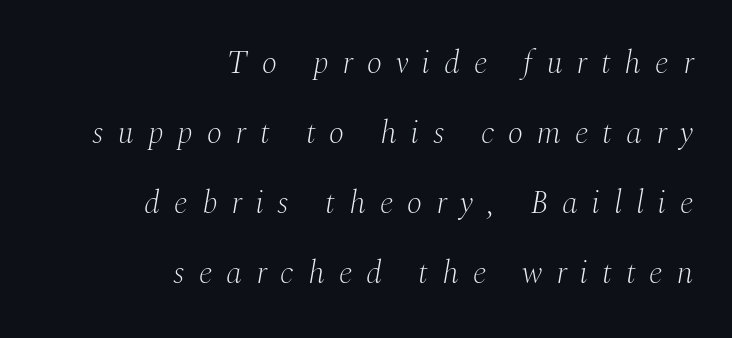
Q: Is the text bold? A: No.
Q: Is the text italic (slanted)? A: Yes, it leans right by about 10 degrees.
Q: Is the typeface a serif or a sans-serif typeface? A: Serif.
Q: Is the text underlined? A: No.
Q: How is the paragraph aligned? A: Right-aligned.
Q: Is the spacing between letters normal or unusually wide? A: Unusually wide.
Q: Is the spacing between lines tight, normal or loose? A: Loose.
Q: Width (condensed, normal, or wide)? A: Normal.
Q: Stroke contrast? A: Medium.
Q: x-height? A: Medium.
Q: Monospaced? A: No.
